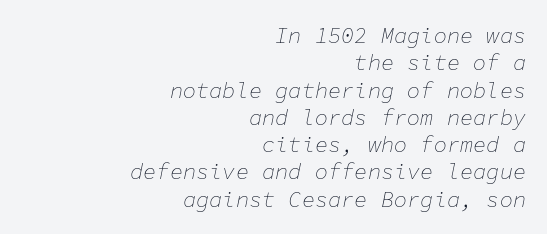
The tracking reads as untouched default to a designer's eye. Rendered with sloped, italic letterforms. A quiet, ordinary-to-light weight characterises the typeface. The lines in this sample share a right terminus and differ only in where they begin. Bare-footed words on every line.
